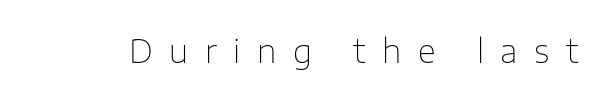
Q: Is the text bold? A: No.
Q: Is the text italic (slanted)? A: No, it is upright.
Q: Is the typeface a serif or a sans-serif typeface? A: Sans-serif.
Q: Is the text underlined? A: No.
Q: Is the spacing between letters normal or unusually wide? A: Unusually wide.
Q: Width (condensed, normal, or wide)? A: Normal.
Q: Stroke contrast? A: Low.
Q: x-height? A: Medium.
Q: Monospaced? A: No.
